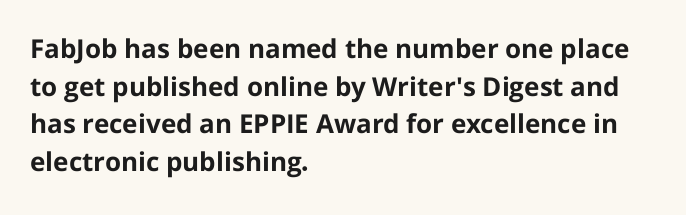
{"italic": "no", "bold": "yes", "underline": "no", "align": "left", "line_spacing": "normal", "line_spacing_ratio": 1.45, "letter_spacing": "normal", "letter_spacing_em": 0.0, "glyph_px": 26}
